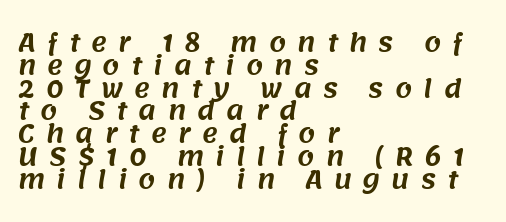
The image shows 24 px text type; set left-aligned, tight line spacing (0.95x), unusually wide letter spacing (+0.47 em), not underlined.
